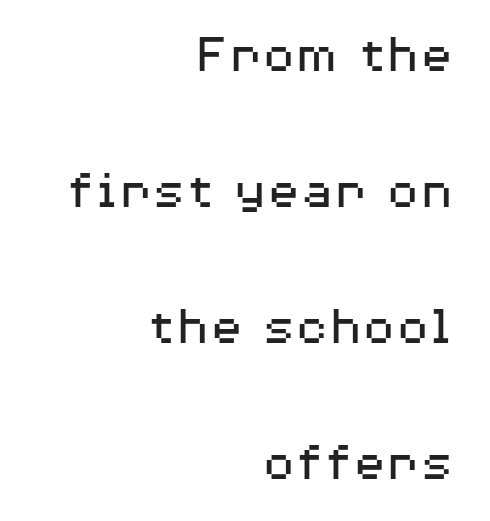
Q: Is the text bold? A: No.
Q: Is the text italic (slanted)? A: No, it is upright.
Q: Is the typeface a serif or a sans-serif typeface? A: Sans-serif.
Q: Is the text underlined? A: No.
Q: How is the paragraph aligned? A: Right-aligned.
Q: Is the spacing between letters normal or unusually wide? A: Normal.
Q: Is the spacing between lines tight, normal or loose? A: Loose.
Q: Width (condensed, normal, or wide)? A: Wide.
Q: Stroke contrast? A: Medium.
Q: x-height? A: Medium.
Q: Monospaced? A: No.
